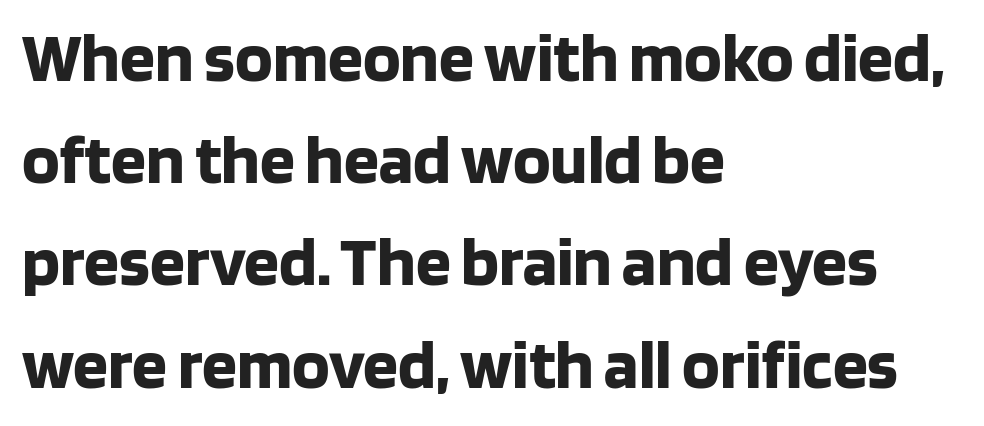
Q: Is the text bold? A: Yes.
Q: Is the text italic (slanted)? A: No, it is upright.
Q: Is the typeface a serif or a sans-serif typeface? A: Sans-serif.
Q: Is the text underlined? A: No.
Q: How is the paragraph aligned? A: Left-aligned.
Q: Is the spacing between letters normal or unusually wide? A: Normal.
Q: Is the spacing between lines tight, normal or loose? A: Normal.
Q: Width (condensed, normal, or wide)? A: Normal.
Q: Stroke contrast? A: Low.
Q: x-height? A: Large.
Q: Monospaced? A: No.
